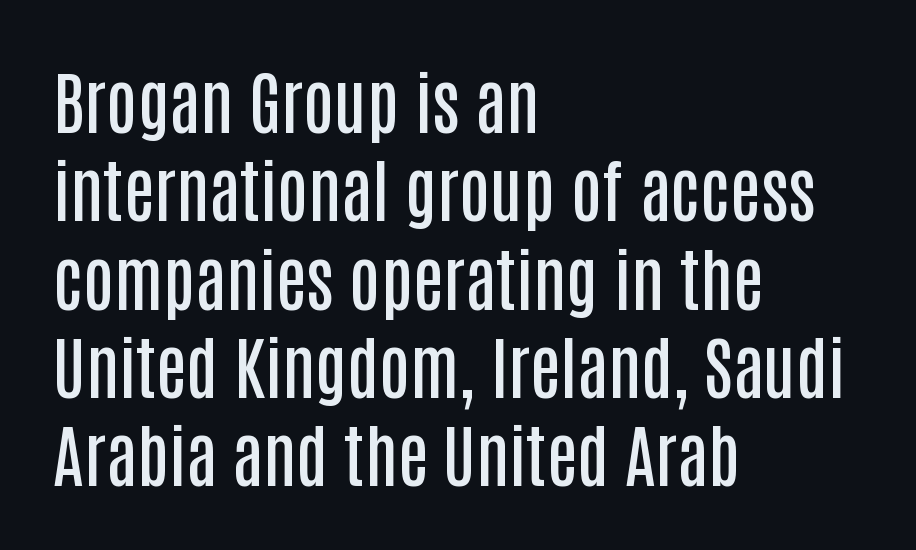
{"serif": "no", "italic": "no", "bold": "semi", "weight": "semibold", "width": "condensed", "stroke_contrast": "low", "x_height": "large", "monospaced": "no", "underline": "no", "align": "left", "line_spacing": "normal", "line_spacing_ratio": 1.28, "letter_spacing": "normal", "letter_spacing_em": 0.0, "glyph_px": 69}
